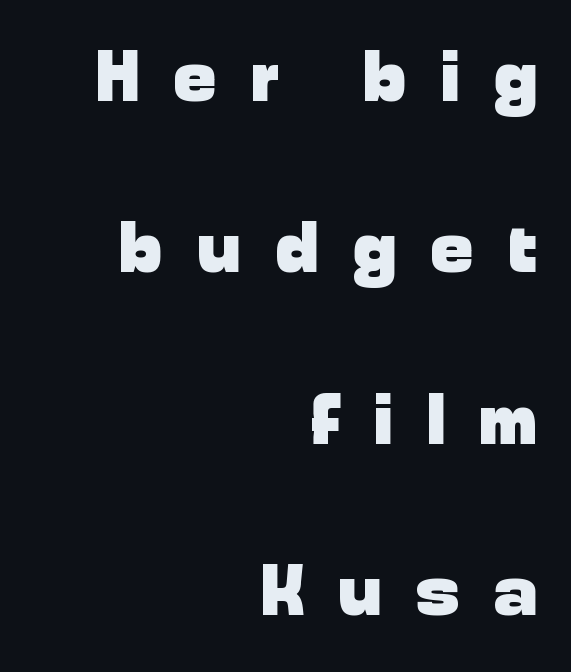
The image shows 72 px heavy sans-serif type, upright; set right-aligned, loose line spacing (2.38x), unusually wide letter spacing (+0.48 em), not underlined; low stroke contrast and a medium x-height.
